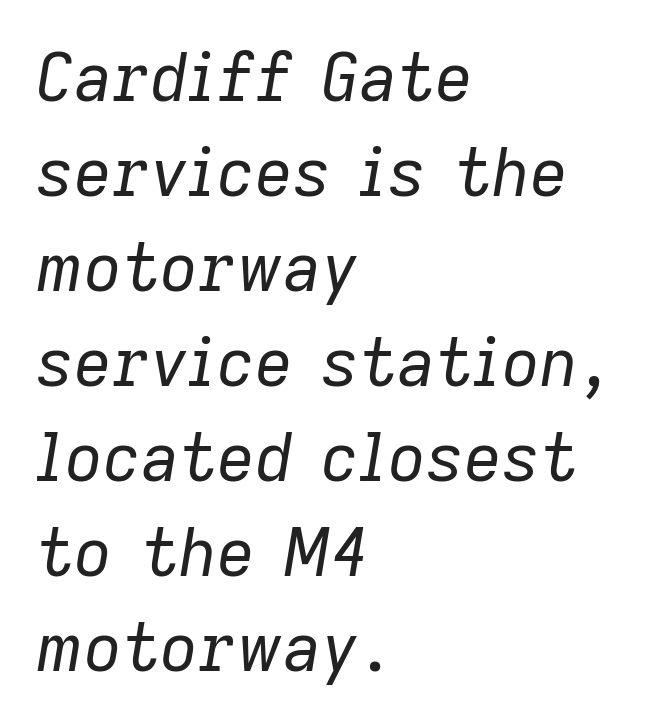
No chunkiness to these letters — they're not bold. Here the glyphs are tracked normally, forming tight word shapes. Leading matches the norm, producing a regular column. The glyphs are unaccompanied by any horizontal stroke below them. Characters are canted at an angle relative to the baseline's perpendicular. The paragraph has a hard left edge and a soft right edge.
